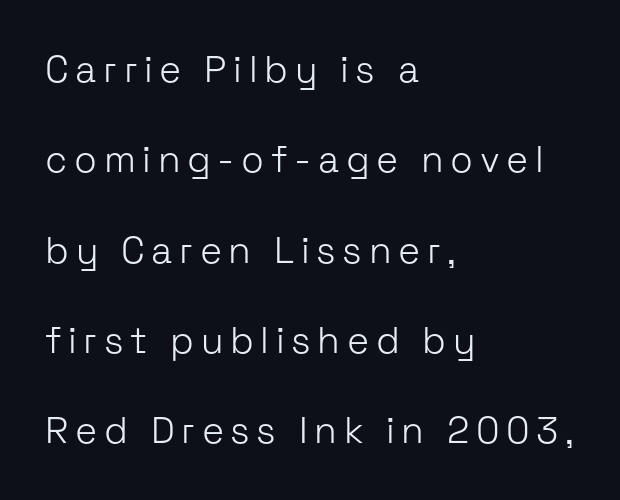
Q: Is the text bold? A: No.
Q: Is the text italic (slanted)? A: No, it is upright.
Q: Is the typeface a serif or a sans-serif typeface? A: Sans-serif.
Q: Is the text underlined? A: No.
Q: How is the paragraph aligned? A: Left-aligned.
Q: Is the spacing between lines tight, normal or loose? A: Loose.
Q: Width (condensed, normal, or wide)? A: Normal.
Q: Stroke contrast? A: Low.
Q: x-height? A: Medium.
Q: Monospaced? A: No.
